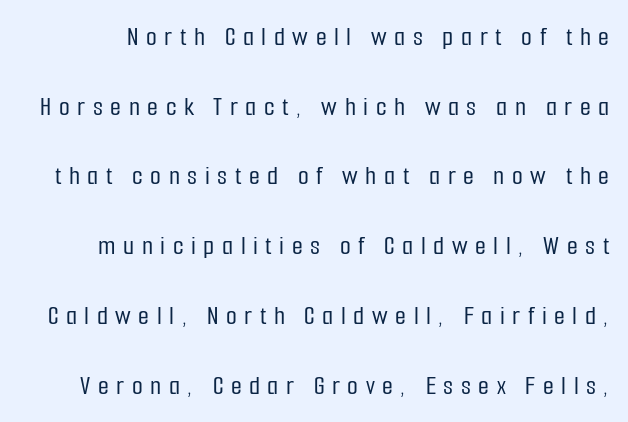
The image shows 28 px condensed sans-serif type, upright; set loose line spacing (2.49x), unusually wide letter spacing (+0.27 em), not underlined; low stroke contrast and a medium x-height.
